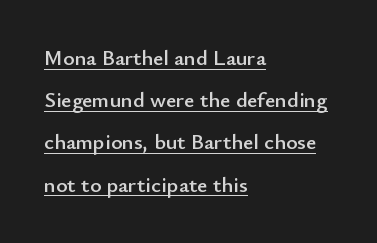
Q: Is the text italic (slanted)? A: No, it is upright.
Q: Is the text underlined? A: Yes.
Q: How is the paragraph aligned? A: Left-aligned.
Q: Is the spacing between letters normal or unusually wide? A: Normal.
Q: Is the spacing between lines tight, normal or loose? A: Loose.
